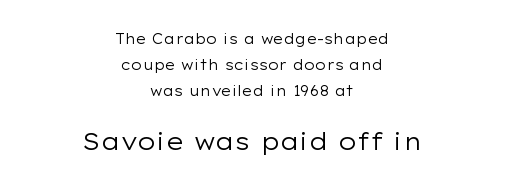
{"italic": "no", "bold": "no", "underline": "no", "align": "center", "line_spacing_ratio": 1.84, "letter_spacing": "normal", "letter_spacing_em": 0.0, "larger_block": "second", "size_ratio": 1.71, "glyph_px": 24}
